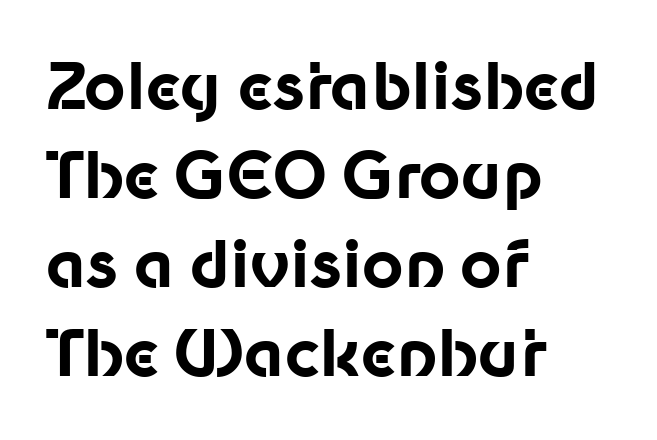
Q: Is the text bold? A: Yes.
Q: Is the text italic (slanted)? A: No, it is upright.
Q: Is the typeface a serif or a sans-serif typeface? A: Sans-serif.
Q: Is the text underlined? A: No.
Q: How is the paragraph aligned? A: Left-aligned.
Q: Is the spacing between letters normal or unusually wide? A: Normal.
Q: Is the spacing between lines tight, normal or loose? A: Normal.
Q: Width (condensed, normal, or wide)? A: Normal.
Q: Stroke contrast? A: Low.
Q: x-height? A: Medium.
Q: Monospaced? A: No.
